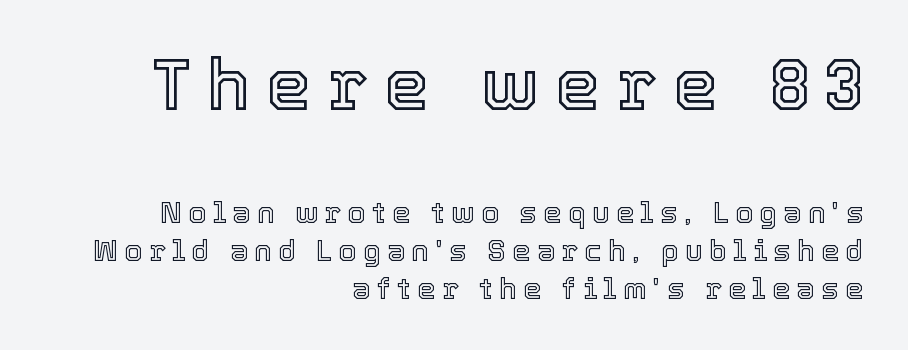
{"italic": "no", "width": "normal", "x_height": "medium", "monospaced": "no", "underline": "no", "align": "right", "line_spacing": "normal", "line_spacing_ratio": 1.3, "letter_spacing": "wide", "letter_spacing_em": 0.22, "larger_block": "first", "size_ratio": 2.48, "glyph_px": 72}
